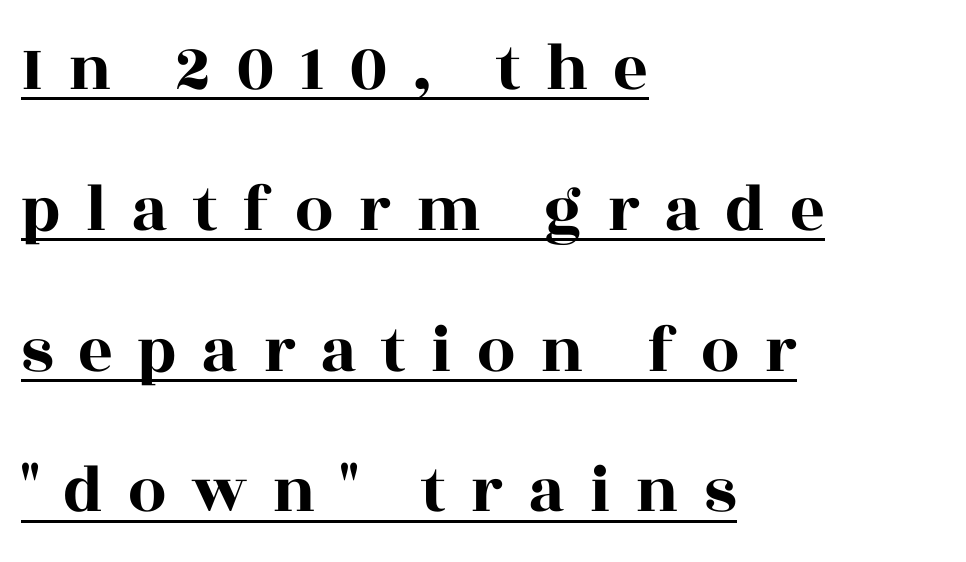
These lines are composed in type with serifs. Teacher's note: observe the even left margin — that is flush-left alignment. Does the leading feel generous? Absolutely, it's lavish. This sample has the flowing, uneven cadence of proportional lettering. Designer's note — italics off, roman on.
